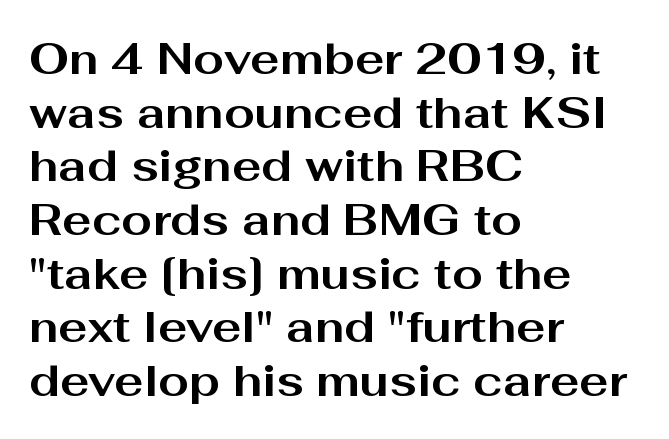
Q: Is the text bold? A: Yes.
Q: Is the text italic (slanted)? A: No, it is upright.
Q: Is the typeface a serif or a sans-serif typeface? A: Sans-serif.
Q: Is the text underlined? A: No.
Q: How is the paragraph aligned? A: Left-aligned.
Q: Is the spacing between letters normal or unusually wide? A: Normal.
Q: Width (condensed, normal, or wide)? A: Wide.
Q: Stroke contrast? A: Medium.
Q: x-height? A: Medium.
Q: Monospaced? A: No.
